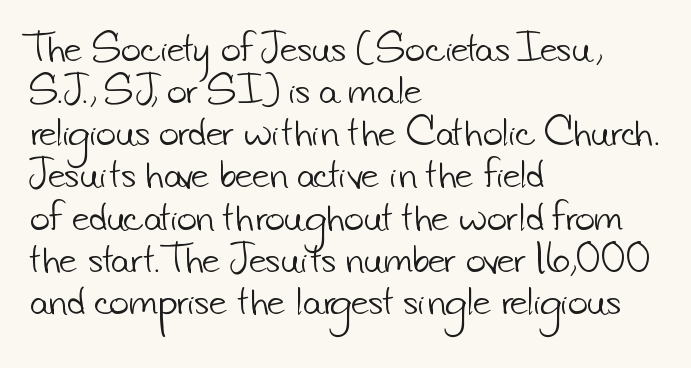
The glyphs are unaccompanied by any horizontal stroke below them. Weight class: somewhere from thin through regular. If you drew a ruler down the left edge, every line would touch it. Inter-character spacing is left at the font's built-in metrics. Examine the stroke ends and you'll find no serifs.
